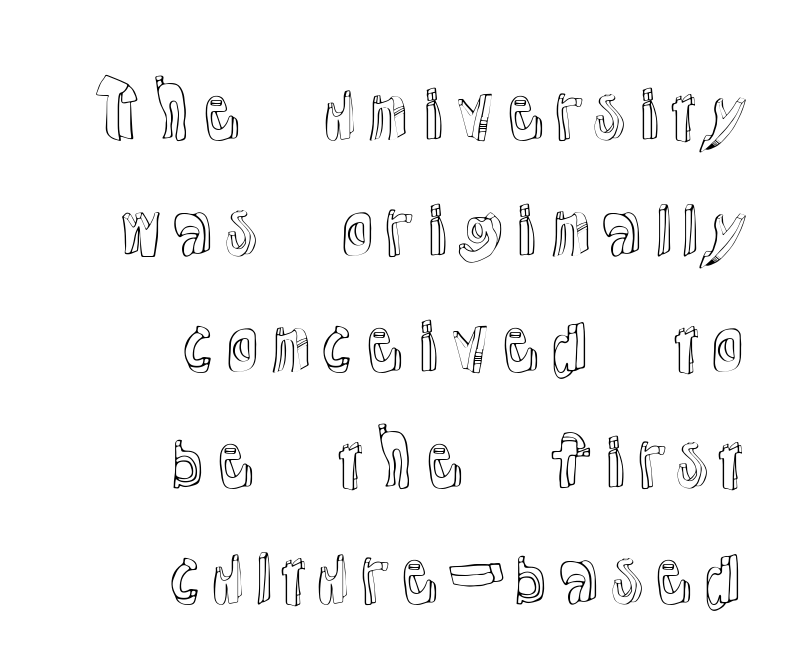
Each line ends at the same right margin while the left side varies. Is this a fixed-width face? No — the glyphs have proportional, varying widths. The rendering uses a moderate line-height, typical for paragraphs. Italic: no, the glyphs are upright roman.
